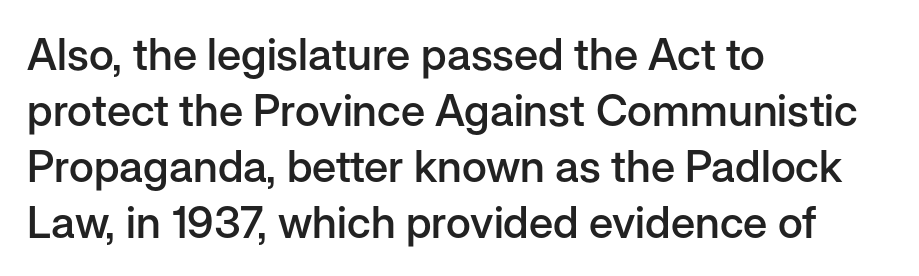
If you drew a line through each stem, it would be perfectly vertical. The passage shown has conventional tracking throughout. This sample uses a sans-serif face. Baseline-to-baseline distance is the conventional proportion of letter height.
